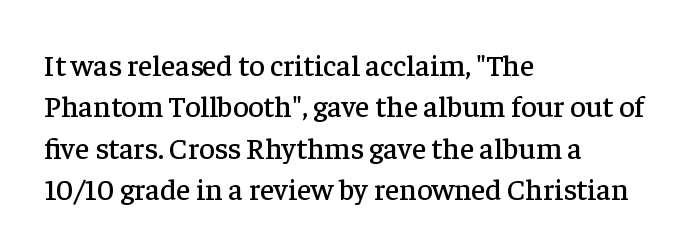
The image shows 30 px serif type, upright; set left-aligned, normal line spacing (1.38x), normal letter spacing, not underlined; low stroke contrast and a medium x-height.
